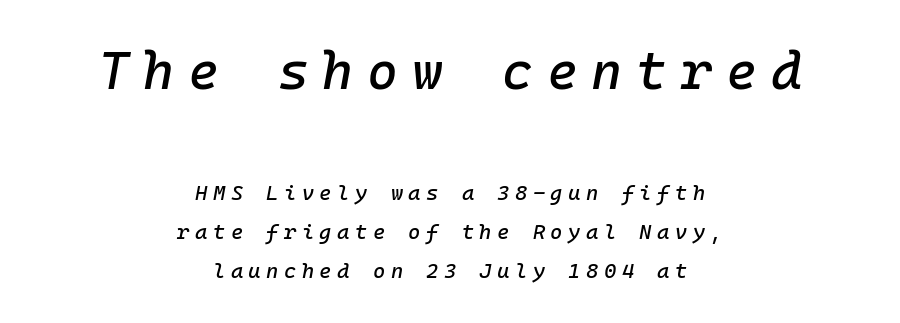
{"italic": "yes", "lean": "right", "slant_degrees": 10, "width": "normal", "stroke_contrast": "low", "x_height": "medium", "monospaced": "yes", "underline": "no", "align": "center", "line_spacing_ratio": 1.86, "letter_spacing": "wide", "letter_spacing_em": 0.26, "larger_block": "first", "size_ratio": 2.52, "glyph_px": 53}
